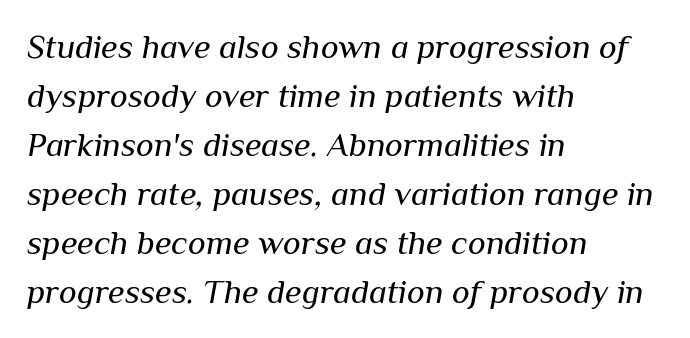
The paragraph has a hard left edge and a soft right edge. Is the stroke heavy? The answer is a plain regular-or-lighter. Quick note: underline off. Normally led — the rows are evenly, conventionally spaced. Here the designer chose a conventional face with non-uniform glyph widths.
